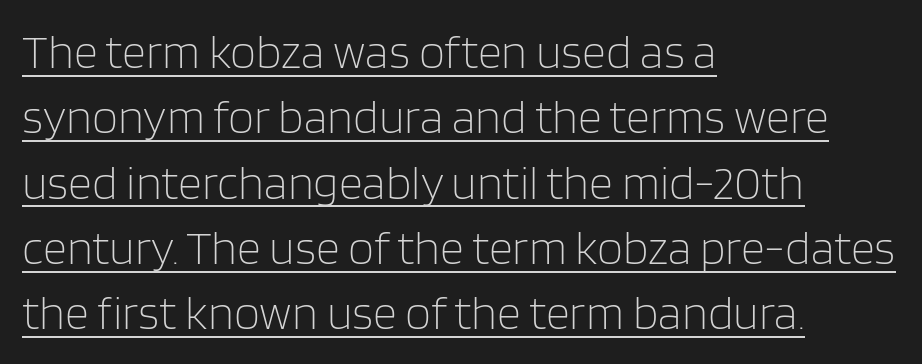
The image shows 47 px light sans-serif type, upright; set left-aligned, normal line spacing (1.39x), normal letter spacing, underlined; low stroke contrast and a large x-height.
